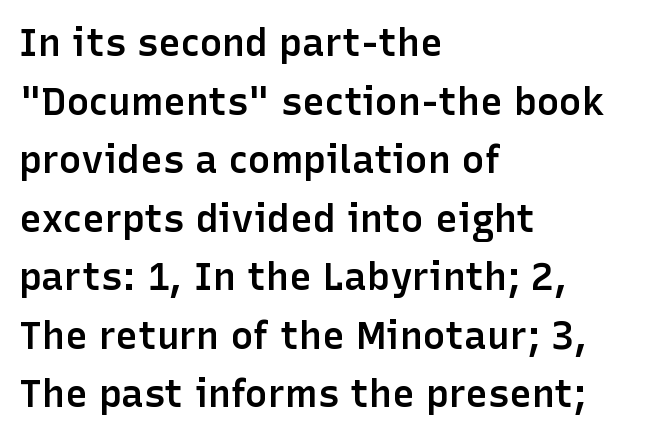
Q: Is the text bold? A: Semi-bold.
Q: Is the text italic (slanted)? A: No, it is upright.
Q: Is the typeface a serif or a sans-serif typeface? A: Sans-serif.
Q: Is the text underlined? A: No.
Q: How is the paragraph aligned? A: Left-aligned.
Q: Is the spacing between letters normal or unusually wide? A: Normal.
Q: Is the spacing between lines tight, normal or loose? A: Normal.
Q: Width (condensed, normal, or wide)? A: Normal.
Q: Stroke contrast? A: Low.
Q: x-height? A: Medium.
Q: Monospaced? A: No.
